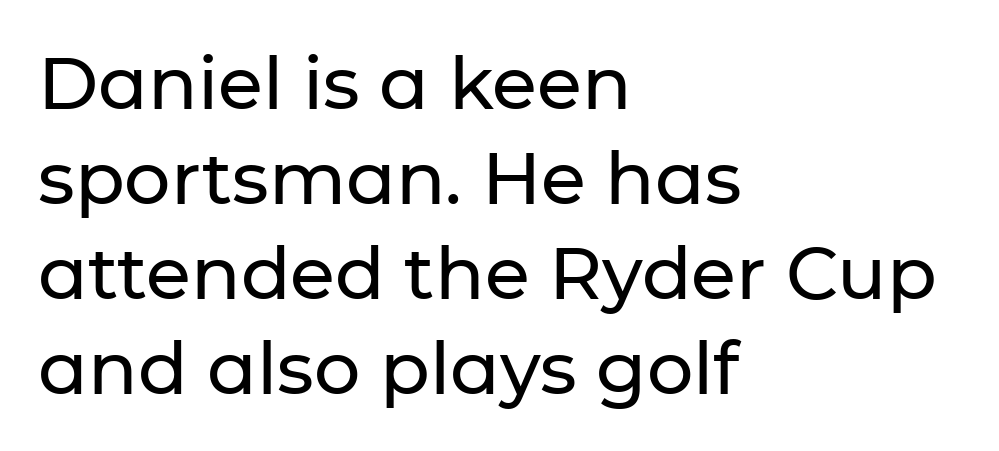
Q: Is the text italic (slanted)? A: No, it is upright.
Q: Is the typeface a serif or a sans-serif typeface? A: Sans-serif.
Q: Is the text underlined? A: No.
Q: How is the paragraph aligned? A: Left-aligned.
Q: Is the spacing between letters normal or unusually wide? A: Normal.
Q: Is the spacing between lines tight, normal or loose? A: Normal.
Q: Width (condensed, normal, or wide)? A: Normal.
Q: Stroke contrast? A: Low.
Q: x-height? A: Medium.
Q: Monospaced? A: No.
